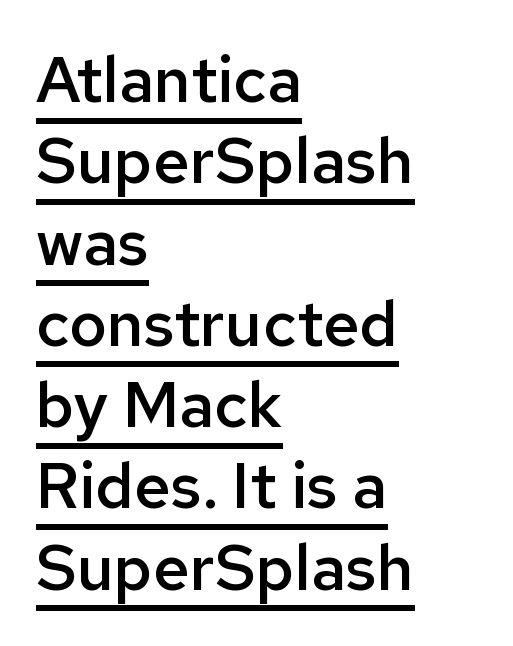
Each word holds together tightly as a unit, with standard inter-letter gaps. The face used here appears with an underline applied. Note: no serifs on the glyphs. Every letter is mildly thick-stroked: semibold rather than bold. Ascenders rise straight up at ninety degrees.
